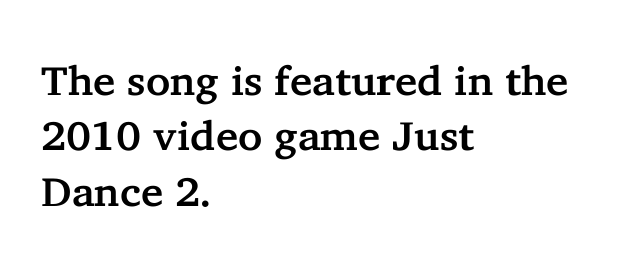
The image shows 41 px serif type, upright; set left-aligned, normal line spacing (1.35x), normal letter spacing, not underlined; low stroke contrast and a medium x-height.
